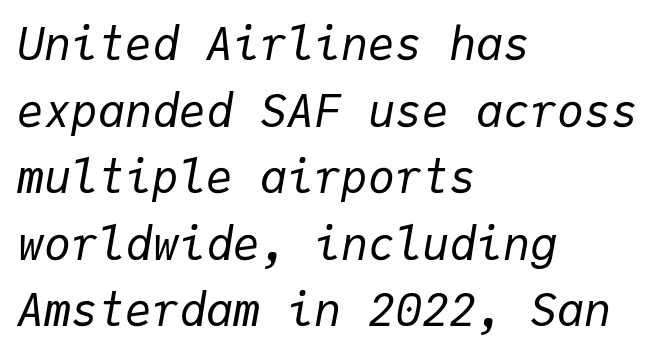
{"italic": "yes", "lean": "right", "slant_degrees": 9, "bold": "no", "weight": "regular", "width": "normal", "stroke_contrast": "low", "x_height": "medium", "monospaced": "yes", "underline": "no", "align": "left", "line_spacing": "normal", "line_spacing_ratio": 1.48, "letter_spacing": "normal", "letter_spacing_em": 0.0, "glyph_px": 45}
